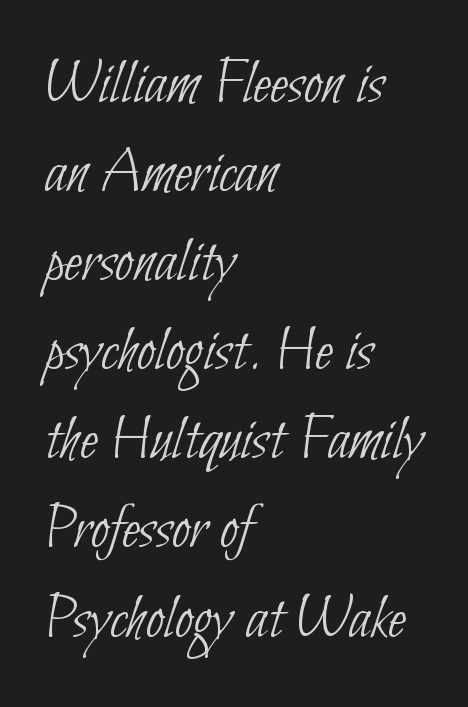
{"serif": "no", "bold": "no", "weight": "thin", "width": "condensed", "stroke_contrast": "low", "x_height": "small", "monospaced": "no", "underline": "no", "align": "left", "line_spacing": "normal", "line_spacing_ratio": 1.35, "letter_spacing": "normal", "letter_spacing_em": 0.0, "glyph_px": 66}
